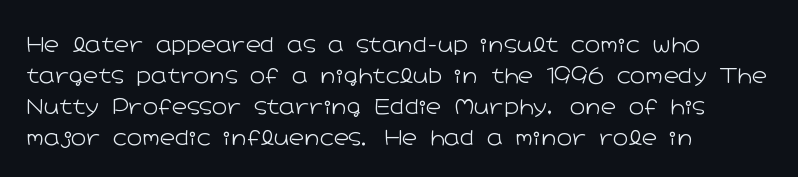
{"italic": "no", "bold": "no", "underline": "no", "align": "left", "line_spacing": "normal", "line_spacing_ratio": 1.47, "letter_spacing": "normal", "letter_spacing_em": 0.0, "glyph_px": 21}
